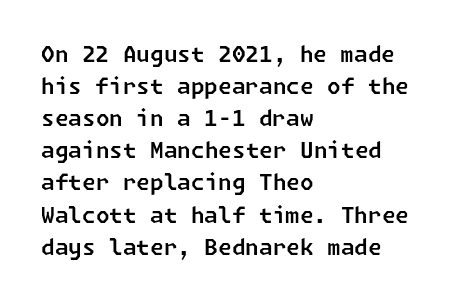
The image shows 22 px text type; set left-aligned, normal line spacing (1.46x), normal letter spacing, not underlined.
